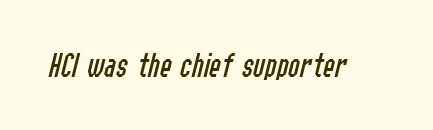
The image shows 35 px regular-weight, condensed type, italic (leaning right); set normal letter spacing, not underlined; low stroke contrast and a medium x-height.
